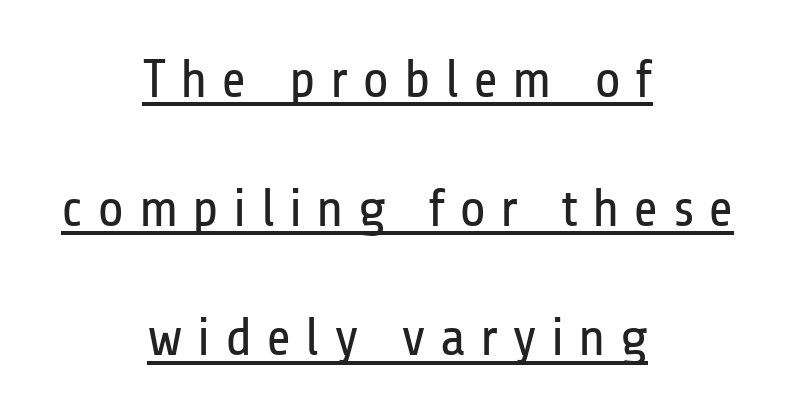
The image shows 54 px regular-weight, condensed sans-serif type, upright; set centered, loose line spacing (2.39x), unusually wide letter spacing (+0.26 em), underlined; low stroke contrast and a medium x-height.
